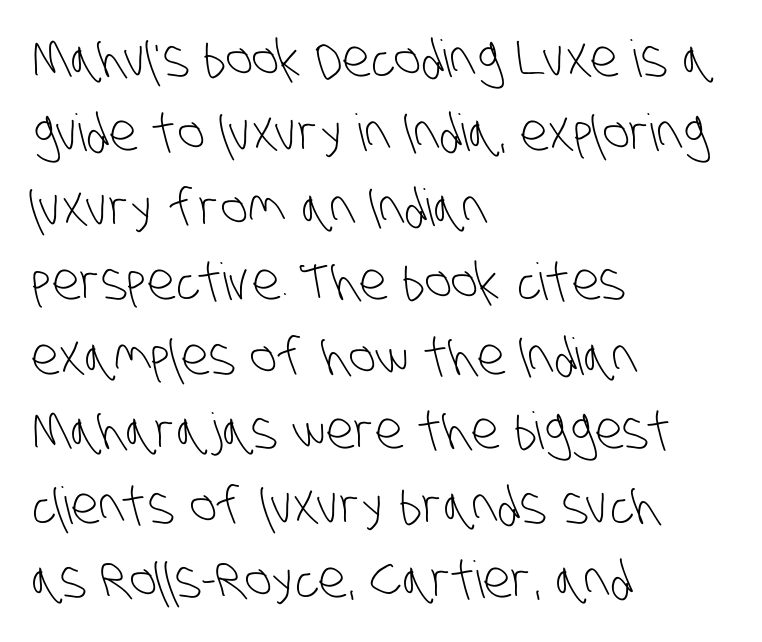
Spacing verdict: proportional, widths tailored to each character. Nobody touched the tracking dial on this one. No heavy texture on the line: the type isn't bold. Bare-footed words on every line.
